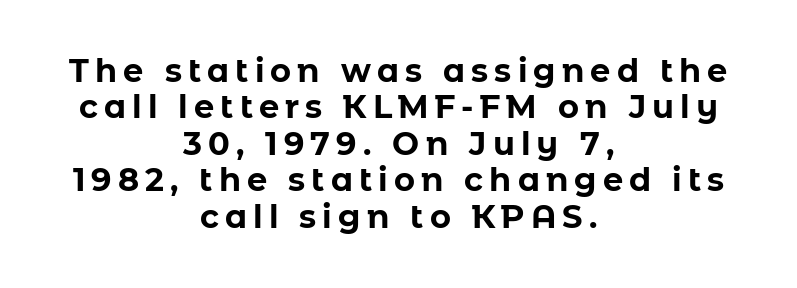
Q: Is the text bold? A: Yes.
Q: Is the text italic (slanted)? A: No, it is upright.
Q: Is the typeface a serif or a sans-serif typeface? A: Sans-serif.
Q: Is the text underlined? A: No.
Q: How is the paragraph aligned? A: Centered.
Q: Is the spacing between lines tight, normal or loose? A: Tight.
Q: Width (condensed, normal, or wide)? A: Normal.
Q: Stroke contrast? A: Low.
Q: x-height? A: Medium.
Q: Monospaced? A: No.
